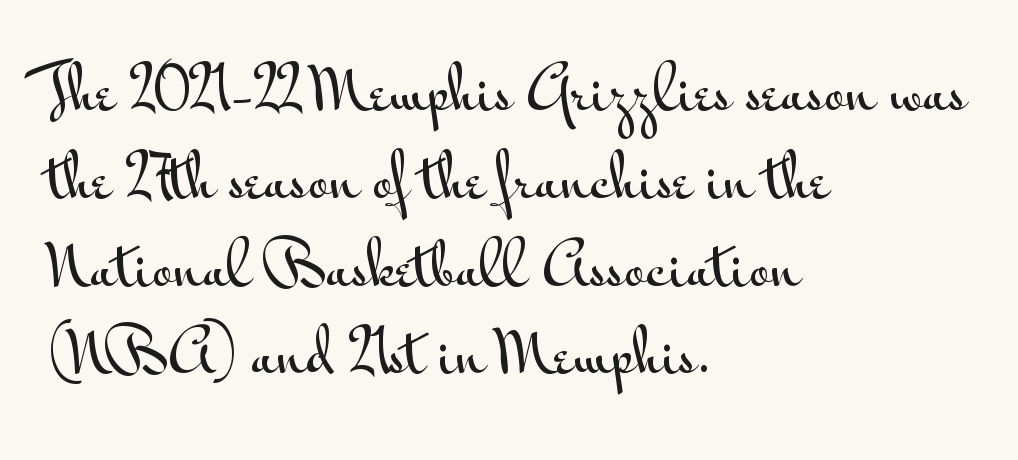
Q: Is the typeface a serif or a sans-serif typeface? A: Sans-serif.
Q: Is the text underlined? A: No.
Q: How is the paragraph aligned? A: Left-aligned.
Q: Is the spacing between letters normal or unusually wide? A: Normal.
Q: Is the spacing between lines tight, normal or loose? A: Normal.
Q: Width (condensed, normal, or wide)? A: Wide.
Q: Stroke contrast? A: Medium.
Q: x-height? A: Small.
Q: Monospaced? A: No.
